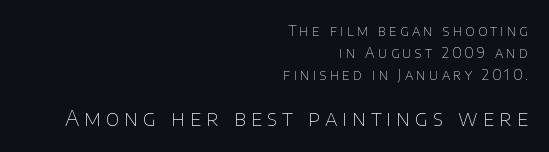
The image shows 21 px text type, upright; set right-aligned, normal line spacing (1.57x), unusually wide letter spacing (+0.23 em), not underlined; the second (bottom) block is 1.5x larger.
